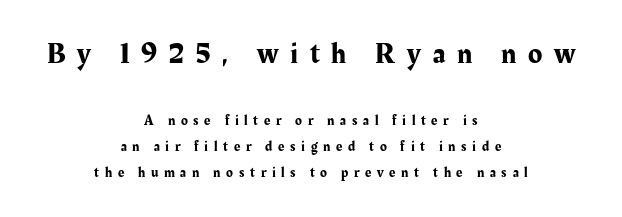
{"serif": "yes", "italic": "no", "width": "normal", "stroke_contrast": "medium", "x_height": "medium", "monospaced": "no", "underline": "no", "align": "center", "line_spacing_ratio": 1.88, "letter_spacing": "wide", "letter_spacing_em": 0.41, "larger_block": "first", "size_ratio": 2.07, "glyph_px": 29}
